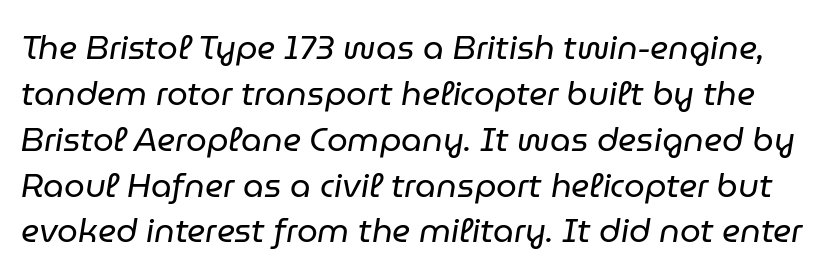
The image shows 33 px regular-weight type, italic (leaning right); set normal line spacing (1.39x), normal letter spacing, not underlined; low stroke contrast and a medium x-height.
